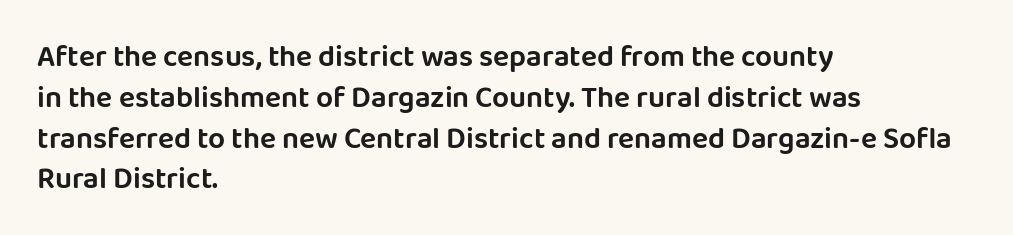
Regarding leading, the lines here are spaced in the standard way. Here the glyphs are tracked normally, forming tight word shapes. The letters stand straight up with perfectly vertical stems. Note the varied advance widths — an 'i' is clearly narrower than an 'm'. The string is rendered with underlining switched off.
